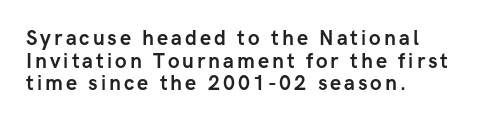
Q: Is the text bold? A: Yes.
Q: Is the text italic (slanted)? A: No, it is upright.
Q: Is the text underlined? A: No.
Q: How is the paragraph aligned? A: Left-aligned.
Q: Is the spacing between lines tight, normal or loose? A: Tight.
